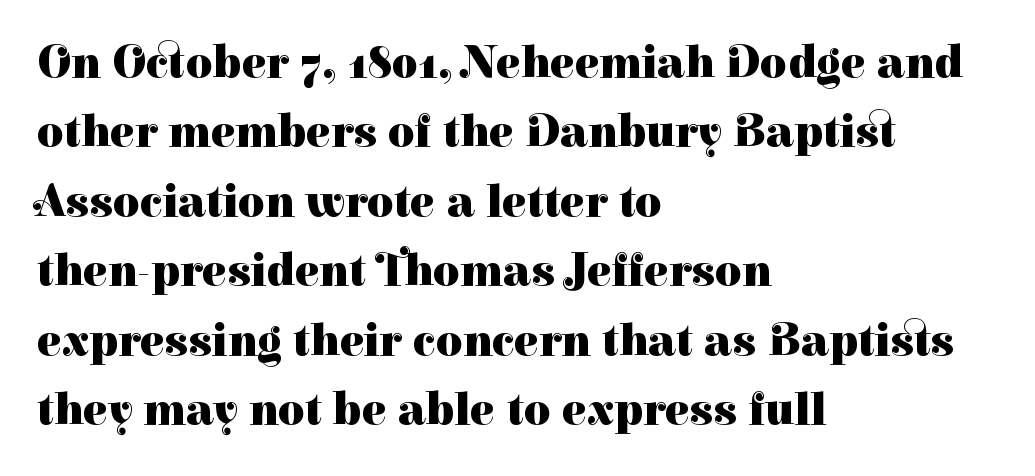
Q: Is the text bold? A: Yes.
Q: Is the text italic (slanted)? A: No, it is upright.
Q: Is the typeface a serif or a sans-serif typeface? A: Serif.
Q: Is the text underlined? A: No.
Q: How is the paragraph aligned? A: Left-aligned.
Q: Is the spacing between letters normal or unusually wide? A: Normal.
Q: Is the spacing between lines tight, normal or loose? A: Normal.
Q: Width (condensed, normal, or wide)? A: Normal.
Q: Stroke contrast? A: High.
Q: x-height? A: Medium.
Q: Monospaced? A: No.
